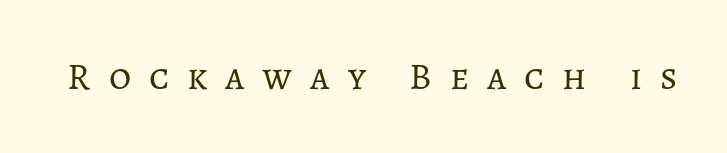
Letters rest on an invisible, unmarked baseline. Each letter keeps its own natural width here, so spacing adapts to shape. The font is comparable to plain body text, perhaps lighter. Words appear elongated and porous because spacing is wide. Tall strokes in this sample are plumb rather than angled.
